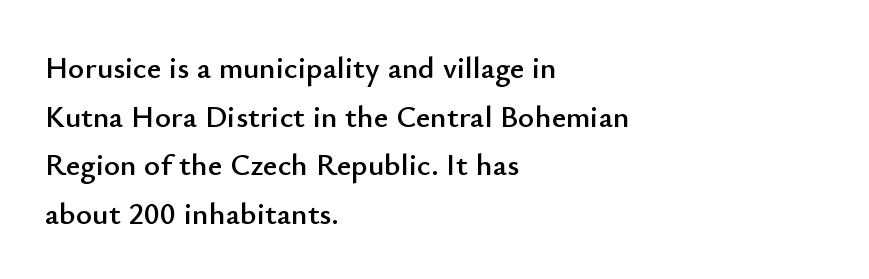
{"serif": "no", "italic": "no", "width": "normal", "stroke_contrast": "low", "x_height": "small", "monospaced": "no", "underline": "no", "align": "left", "line_spacing": "normal", "line_spacing_ratio": 1.57, "letter_spacing": "normal", "letter_spacing_em": 0.0, "glyph_px": 31}
